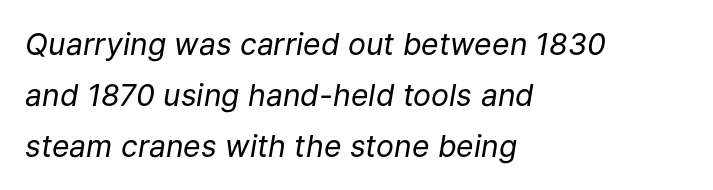
{"italic": "yes", "lean": "right", "slant_degrees": 9, "bold": "no", "weight": "regular", "width": "normal", "stroke_contrast": "low", "x_height": "medium", "monospaced": "no", "underline": "no", "align": "left", "line_spacing": "normal", "line_spacing_ratio": 1.7, "letter_spacing": "normal", "letter_spacing_em": 0.0, "glyph_px": 30}
